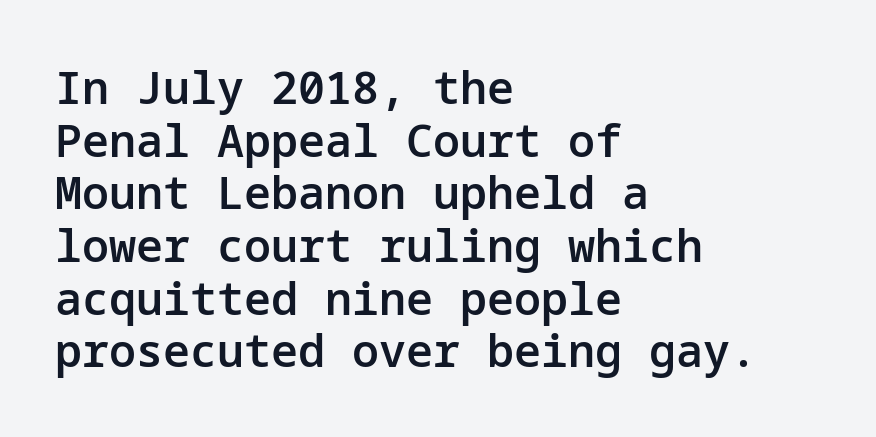
Q: Is the text bold? A: Semi-bold.
Q: Is the text italic (slanted)? A: No, it is upright.
Q: Is the typeface a serif or a sans-serif typeface? A: Sans-serif.
Q: Is the text underlined? A: No.
Q: How is the paragraph aligned? A: Left-aligned.
Q: Is the spacing between letters normal or unusually wide? A: Normal.
Q: Width (condensed, normal, or wide)? A: Normal.
Q: Stroke contrast? A: Low.
Q: x-height? A: Medium.
